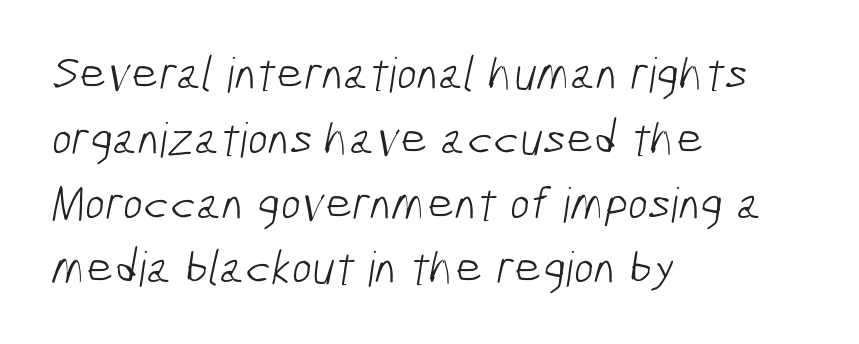
{"serif": "no", "bold": "no", "weight": "light", "width": "condensed", "stroke_contrast": "low", "x_height": "medium", "monospaced": "no", "underline": "no", "align": "left", "line_spacing": "normal", "line_spacing_ratio": 1.35, "letter_spacing": "normal", "letter_spacing_em": 0.0, "glyph_px": 48}
